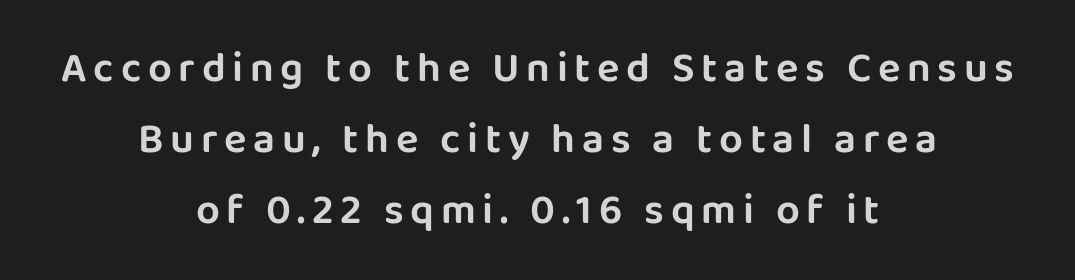
{"serif": "no", "italic": "no", "width": "normal", "stroke_contrast": "low", "x_height": "large", "monospaced": "no", "underline": "no", "align": "center", "line_spacing": "normal", "line_spacing_ratio": 1.69, "glyph_px": 42}
